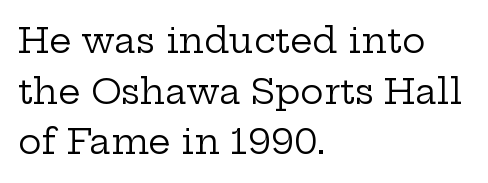
Line spacing here is normal. Classification — serif. The face looks like a standard text weight, possibly lighter. This sample has the flowing, uneven cadence of proportional lettering. No word sits above an underline. In terms of letterspacing, this is plain default setting.
